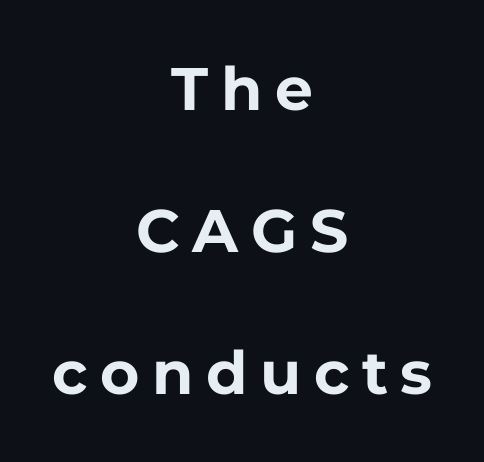
Q: Is the text bold? A: Yes.
Q: Is the text italic (slanted)? A: No, it is upright.
Q: Is the typeface a serif or a sans-serif typeface? A: Sans-serif.
Q: Is the text underlined? A: No.
Q: How is the paragraph aligned? A: Centered.
Q: Is the spacing between letters normal or unusually wide? A: Unusually wide.
Q: Is the spacing between lines tight, normal or loose? A: Loose.
Q: Width (condensed, normal, or wide)? A: Normal.
Q: Stroke contrast? A: Low.
Q: x-height? A: Medium.
Q: Monospaced? A: No.
